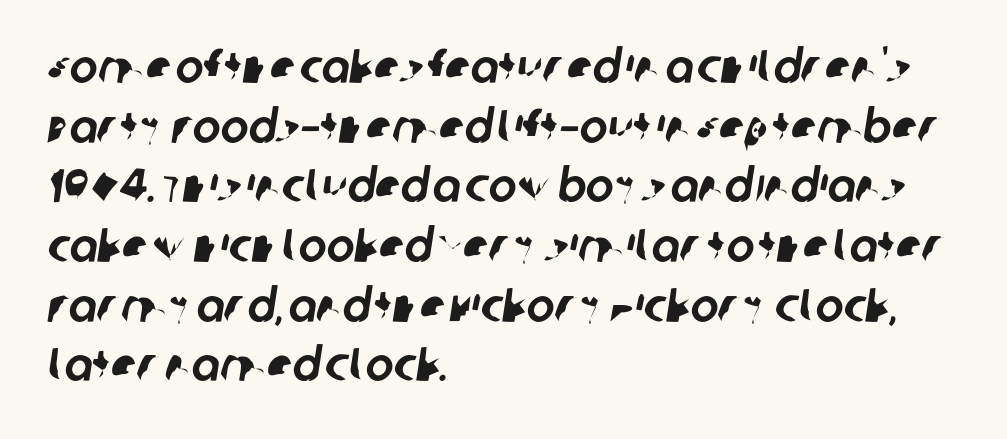
The image shows 47 px sans-serif type; set left-aligned, normal line spacing (1.27x), normal letter spacing, not underlined; low stroke contrast and a large x-height.
